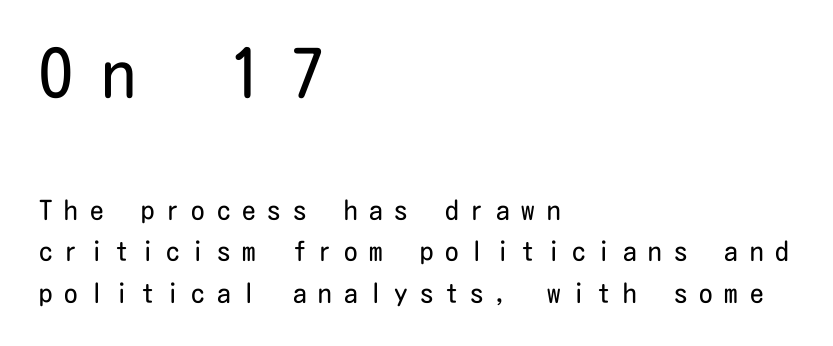
The image shows 67 px regular-weight, condensed sans-serif type, upright; set left-aligned, normal line spacing (1.54x), unusually wide letter spacing (+0.44 em), not underlined; the first (top) block is 2.48x larger; low stroke contrast and a medium x-height.
